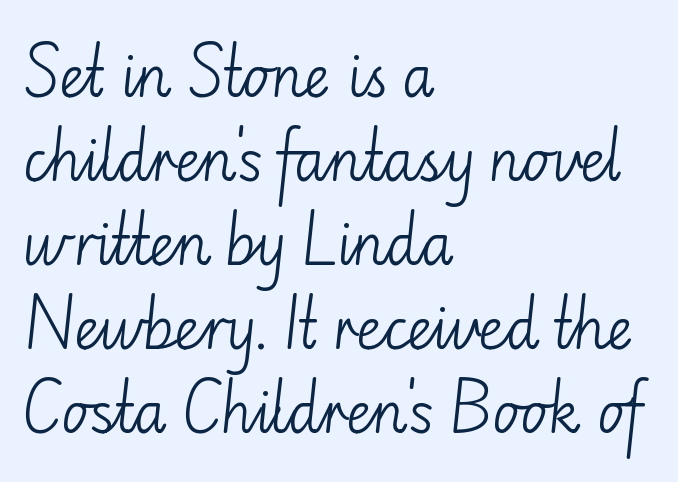
Q: Is the text bold? A: No.
Q: Is the text italic (slanted)? A: Yes.
Q: Is the typeface a serif or a sans-serif typeface? A: Sans-serif.
Q: Is the text underlined? A: No.
Q: How is the paragraph aligned? A: Left-aligned.
Q: Is the spacing between letters normal or unusually wide? A: Normal.
Q: Is the spacing between lines tight, normal or loose? A: Normal.
Q: Width (condensed, normal, or wide)? A: Normal.
Q: Stroke contrast? A: Low.
Q: x-height? A: Small.
Q: Monospaced? A: No.
